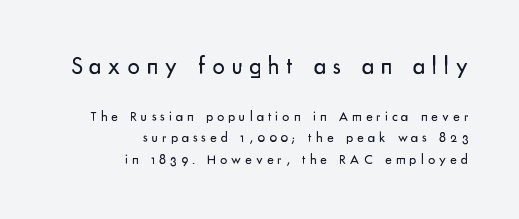
Q: Is the text bold? A: No.
Q: Is the text italic (slanted)? A: No, it is upright.
Q: Is the text underlined? A: No.
Q: How is the paragraph aligned? A: Right-aligned.
Q: Is the spacing between letters normal or unusually wide? A: Unusually wide.
Q: Is the spacing between lines tight, normal or loose? A: Normal.
Q: Which block of text is set in a larger size, the first (top) or the second (bottom)? A: The first (top) one.
